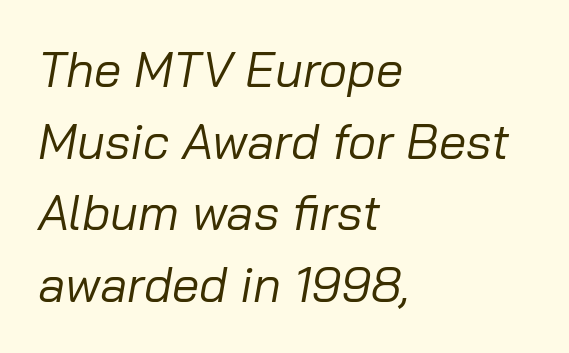
Is the type slanted? Yes — the strokes lean at a clear angle. Spacing verdict: proportional, widths tailored to each character. Each row of text sits above clean, open space. The block of text has a typical density, with ordinary space between rows.
